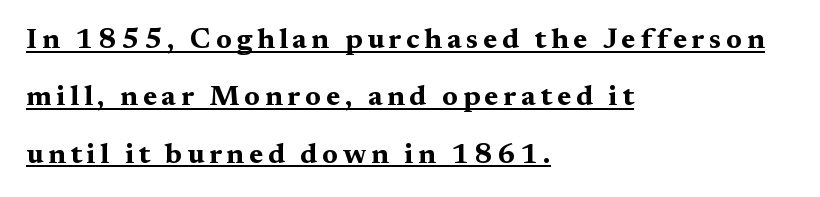
Q: Is the text bold? A: Yes.
Q: Is the text italic (slanted)? A: No, it is upright.
Q: Is the typeface a serif or a sans-serif typeface? A: Serif.
Q: Is the text underlined? A: Yes.
Q: How is the paragraph aligned? A: Left-aligned.
Q: Is the spacing between lines tight, normal or loose? A: Loose.
Q: Width (condensed, normal, or wide)? A: Wide.
Q: Stroke contrast? A: Medium.
Q: x-height? A: Medium.
Q: Monospaced? A: No.
